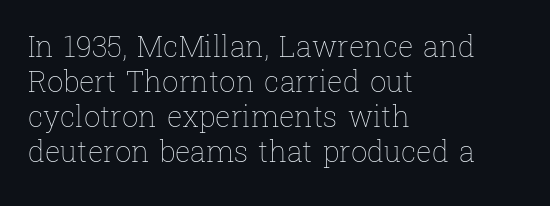
Here the glyphs are tracked normally, forming tight word shapes. A classic flush-left, rag-right setting is used for this passage. The font sits on the lighter half of the weight spectrum, regular included. The rendering uses natural spacing where letterforms have individual widths.
